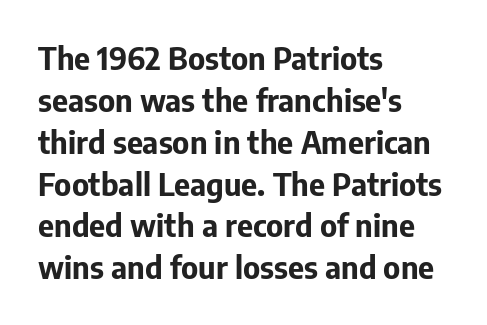
Q: Is the text bold? A: Yes.
Q: Is the text italic (slanted)? A: No, it is upright.
Q: Is the typeface a serif or a sans-serif typeface? A: Sans-serif.
Q: Is the text underlined? A: No.
Q: How is the paragraph aligned? A: Left-aligned.
Q: Is the spacing between letters normal or unusually wide? A: Normal.
Q: Is the spacing between lines tight, normal or loose? A: Normal.
Q: Width (condensed, normal, or wide)? A: Normal.
Q: Stroke contrast? A: Low.
Q: x-height? A: Medium.
Q: Monospaced? A: No.
